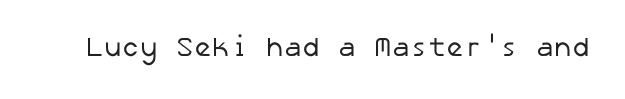
The line texture is even and compact thanks to regular tracking. Glance below the letters and you will spot only blank space. Heft: none added — not bold.
